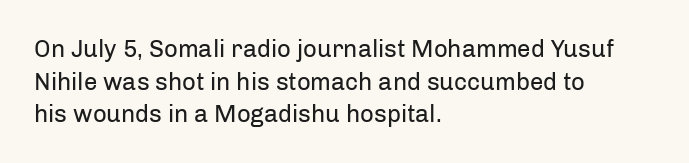
Q: Is the text bold? A: No.
Q: Is the text italic (slanted)? A: No, it is upright.
Q: Is the text underlined? A: No.
Q: How is the paragraph aligned? A: Left-aligned.
Q: Is the spacing between letters normal or unusually wide? A: Normal.
Q: Is the spacing between lines tight, normal or loose? A: Normal.
